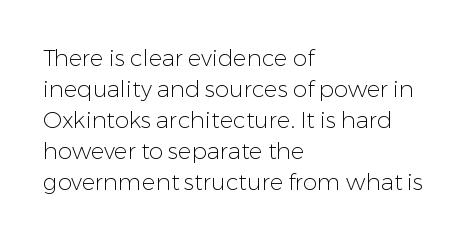
The image shows 23 px text type, upright; set left-aligned, normal line spacing (1.35x), normal letter spacing, not underlined.
